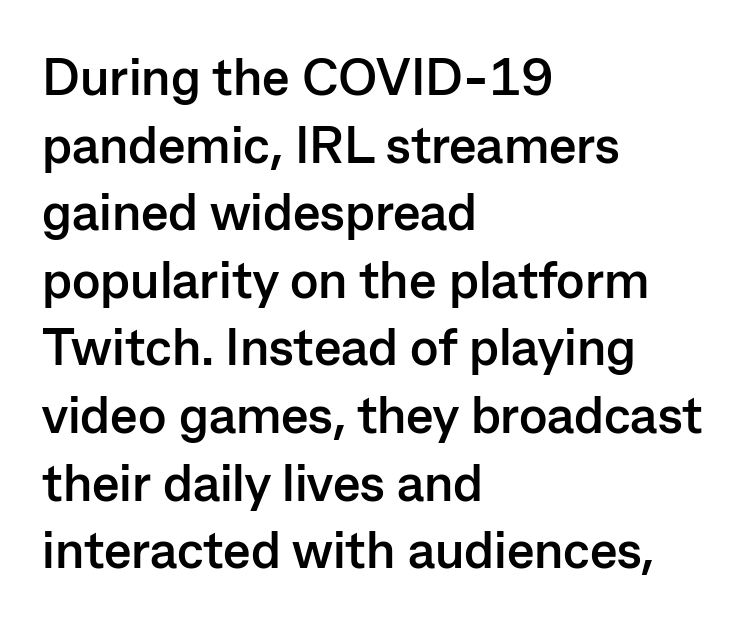
The image shows 52 px semibold sans-serif type, upright; set left-aligned, normal line spacing (1.3x), normal letter spacing, not underlined; low stroke contrast and a medium x-height.
